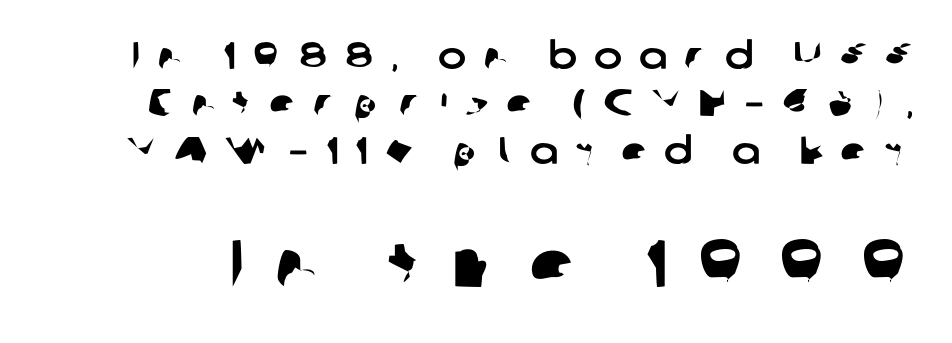
Q: Is the typeface a serif or a sans-serif typeface? A: Sans-serif.
Q: Is the text underlined? A: No.
Q: Is the spacing between letters normal or unusually wide? A: Unusually wide.
Q: Is the spacing between lines tight, normal or loose? A: Normal.
Q: Which block of text is set in a larger size, the first (top) or the second (bottom)? A: The second (bottom) one.
Q: Width (condensed, normal, or wide)? A: Normal.
Q: Stroke contrast? A: Low.
Q: x-height? A: Medium.
Q: Monospaced? A: No.
